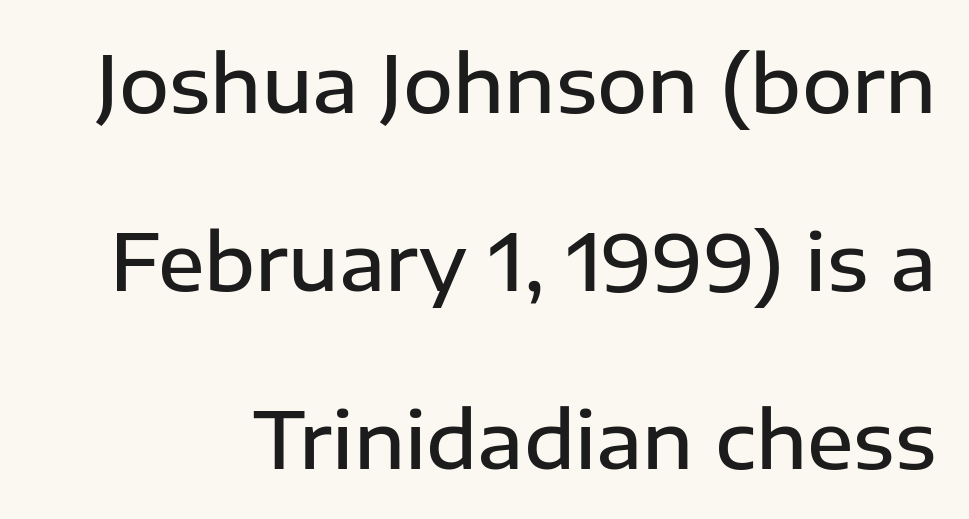
Q: Is the text bold? A: Semi-bold.
Q: Is the text italic (slanted)? A: No, it is upright.
Q: Is the typeface a serif or a sans-serif typeface? A: Sans-serif.
Q: Is the text underlined? A: No.
Q: Is the spacing between letters normal or unusually wide? A: Normal.
Q: Is the spacing between lines tight, normal or loose? A: Loose.
Q: Width (condensed, normal, or wide)? A: Normal.
Q: Stroke contrast? A: Low.
Q: x-height? A: Medium.
Q: Monospaced? A: No.
